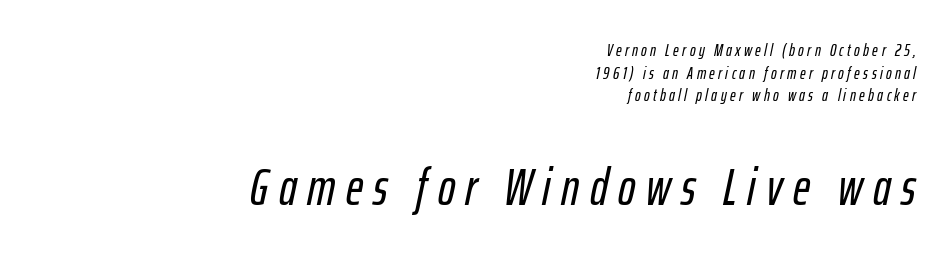
{"italic": "yes", "lean": "right", "slant_degrees": 12, "width": "condensed", "stroke_contrast": "low", "x_height": "medium", "monospaced": "no", "underline": "no", "align": "right", "line_spacing": "normal", "line_spacing_ratio": 1.33, "letter_spacing": "wide", "letter_spacing_em": 0.2, "larger_block": "second", "size_ratio": 3.06, "glyph_px": 52}
